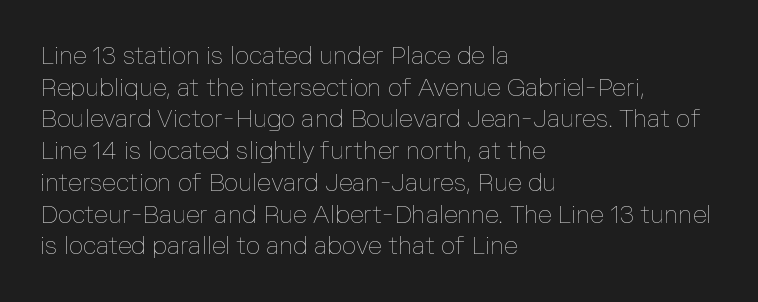
The characters are drawn with everyday or finer stroke widths. The string is rendered with underlining switched off. Leading matches the norm, producing a regular column. This sample uses plain, unmodified letter spacing.
